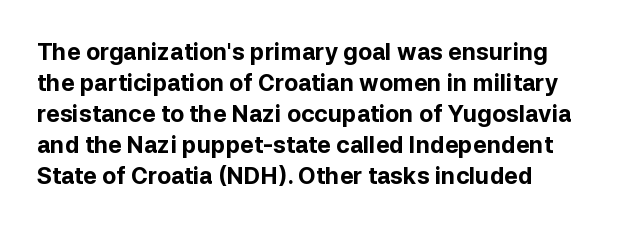
This block has exactly the height ordinary leading produces. The font's upright variant was chosen for this text. Check the space under the baseline: it is left empty. Heft: maximum for text — a bold.
